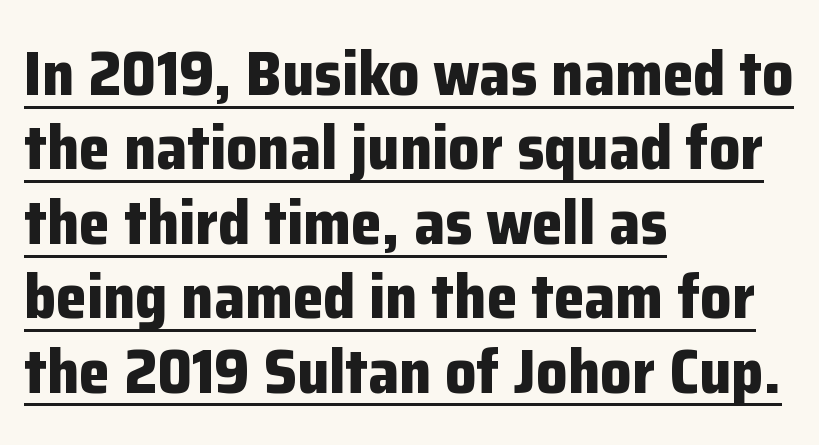
Q: Is the text bold? A: Yes.
Q: Is the text italic (slanted)? A: No, it is upright.
Q: Is the typeface a serif or a sans-serif typeface? A: Sans-serif.
Q: Is the text underlined? A: Yes.
Q: How is the paragraph aligned? A: Left-aligned.
Q: Is the spacing between letters normal or unusually wide? A: Normal.
Q: Width (condensed, normal, or wide)? A: Normal.
Q: Stroke contrast? A: Low.
Q: x-height? A: Medium.
Q: Monospaced? A: No.
